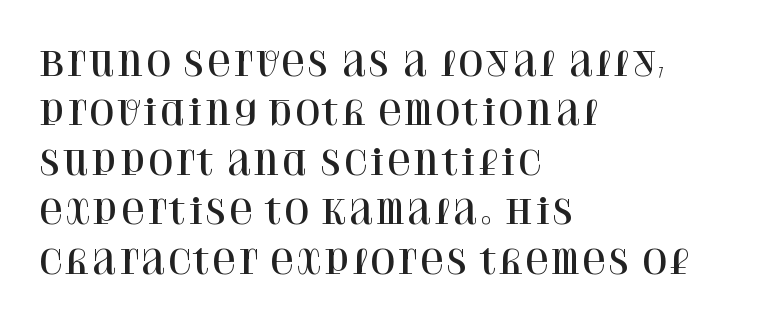
The image shows 33 px serif type, upright; set left-aligned, normal line spacing (1.5x), normal letter spacing, not underlined; high stroke contrast and a large x-height.
